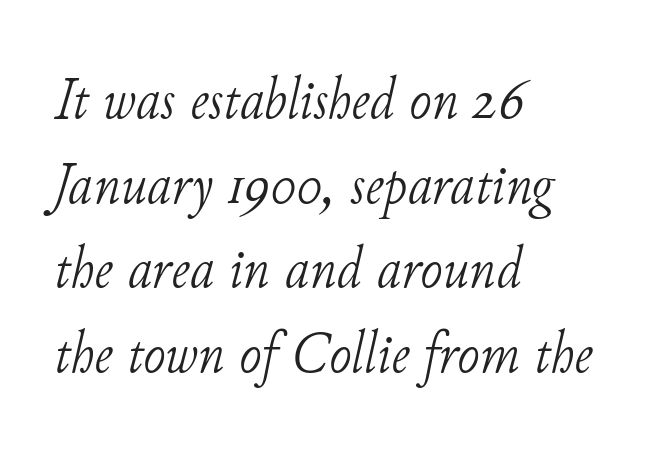
{"serif": "yes", "italic": "yes", "lean": "right", "slant_degrees": 11, "bold": "no", "weight": "light", "width": "normal", "stroke_contrast": "low", "x_height": "small", "monospaced": "no", "underline": "no", "align": "left", "line_spacing": "normal", "line_spacing_ratio": 1.41, "letter_spacing": "normal", "letter_spacing_em": 0.0, "glyph_px": 60}
